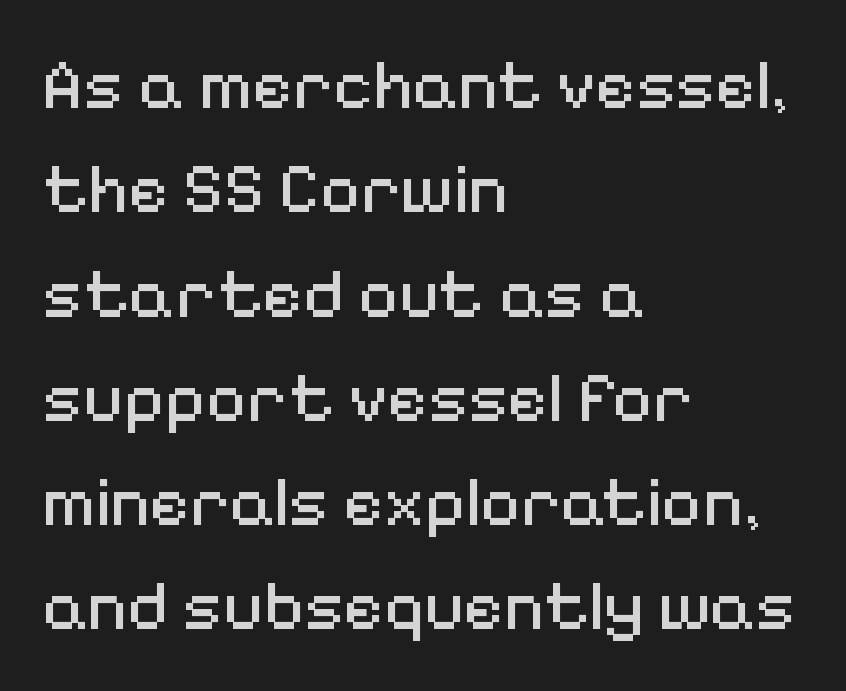
The image shows 70 px regular-weight sans-serif type, upright; set left-aligned, normal line spacing (1.49x), normal letter spacing, not underlined; medium stroke contrast and a medium x-height.
